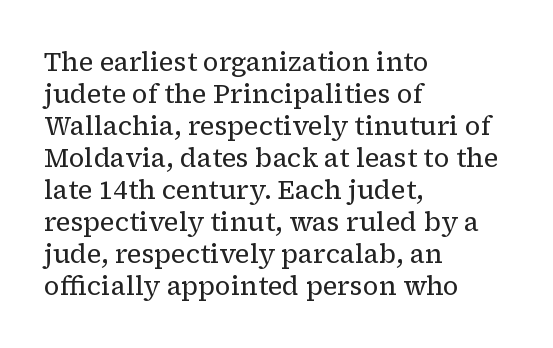
The image shows 26 px text type, upright; set left-aligned, line spacing 1.23x, normal letter spacing, not underlined.
